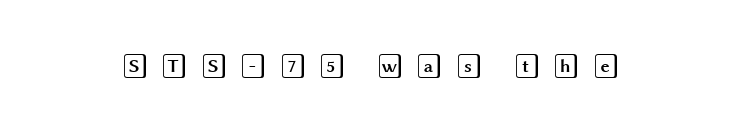
The image shows 25 px text type, upright; set unusually wide letter spacing (+0.48 em), not underlined.
